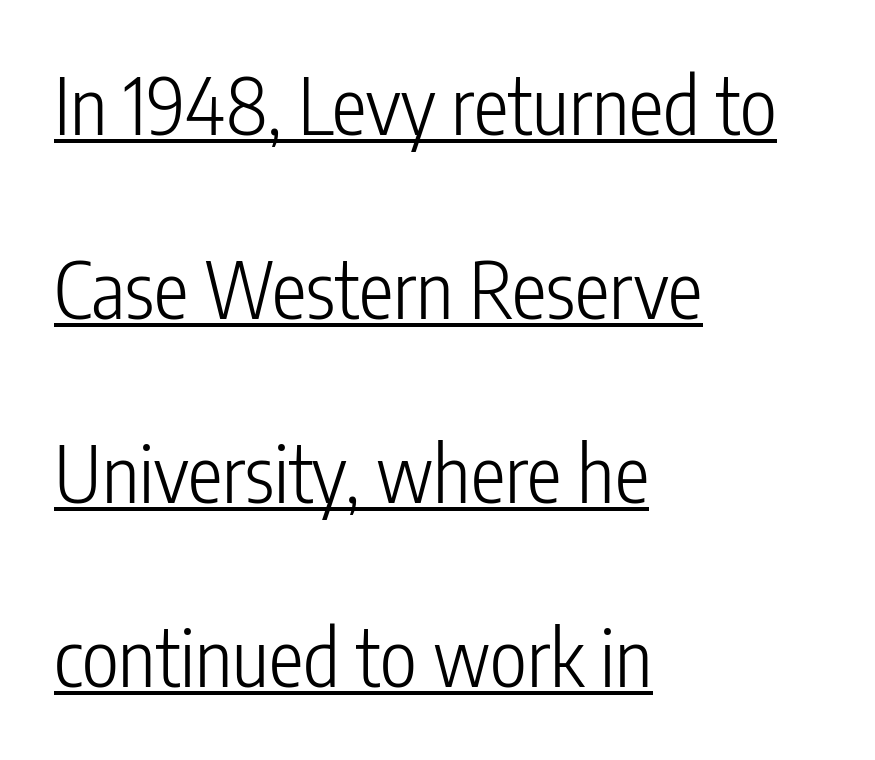
Q: Is the text bold? A: No.
Q: Is the text italic (slanted)? A: No, it is upright.
Q: Is the typeface a serif or a sans-serif typeface? A: Sans-serif.
Q: Is the text underlined? A: Yes.
Q: How is the paragraph aligned? A: Left-aligned.
Q: Is the spacing between letters normal or unusually wide? A: Normal.
Q: Is the spacing between lines tight, normal or loose? A: Loose.
Q: Width (condensed, normal, or wide)? A: Condensed.
Q: Stroke contrast? A: Low.
Q: x-height? A: Medium.
Q: Monospaced? A: No.
